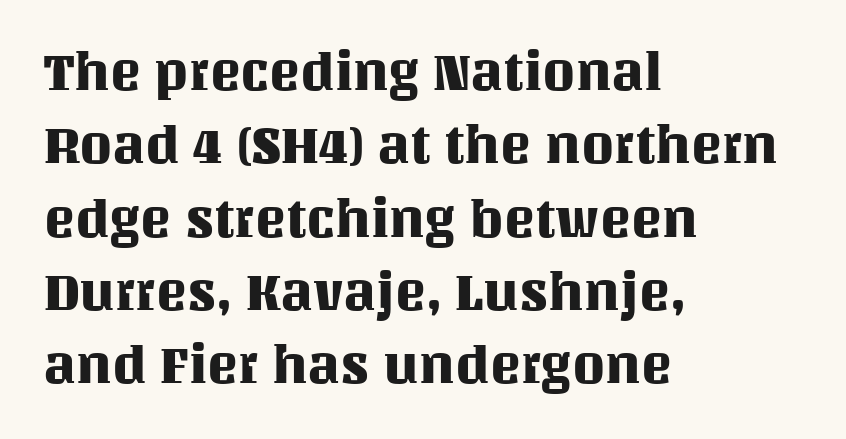
Q: Is the text italic (slanted)? A: No, it is upright.
Q: Is the text underlined? A: No.
Q: How is the paragraph aligned? A: Left-aligned.
Q: Is the spacing between letters normal or unusually wide? A: Normal.
Q: Is the spacing between lines tight, normal or loose? A: Normal.
Q: Width (condensed, normal, or wide)? A: Normal.
Q: Stroke contrast? A: Medium.
Q: x-height? A: Large.
Q: Monospaced? A: No.
